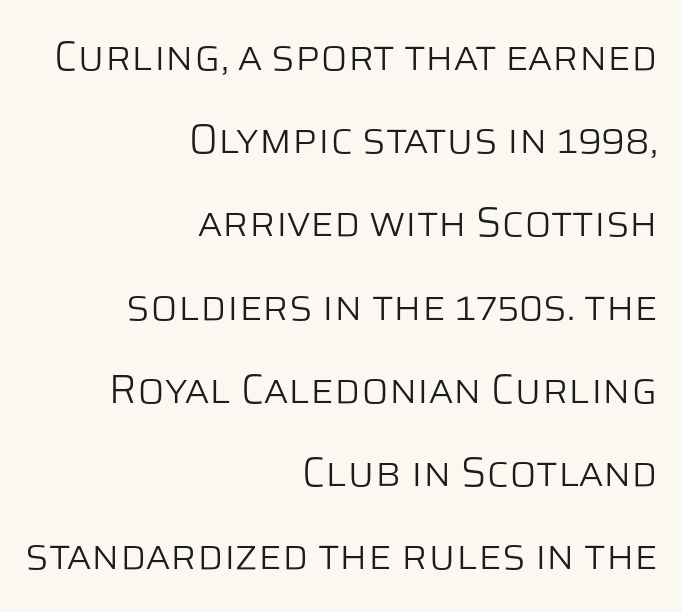
Q: Is the text bold? A: No.
Q: Is the text italic (slanted)? A: No, it is upright.
Q: Is the typeface a serif or a sans-serif typeface? A: Sans-serif.
Q: Is the text underlined? A: No.
Q: How is the paragraph aligned? A: Right-aligned.
Q: Is the spacing between letters normal or unusually wide? A: Normal.
Q: Is the spacing between lines tight, normal or loose? A: Loose.
Q: Width (condensed, normal, or wide)? A: Normal.
Q: Stroke contrast? A: Low.
Q: x-height? A: Large.
Q: Monospaced? A: No.
